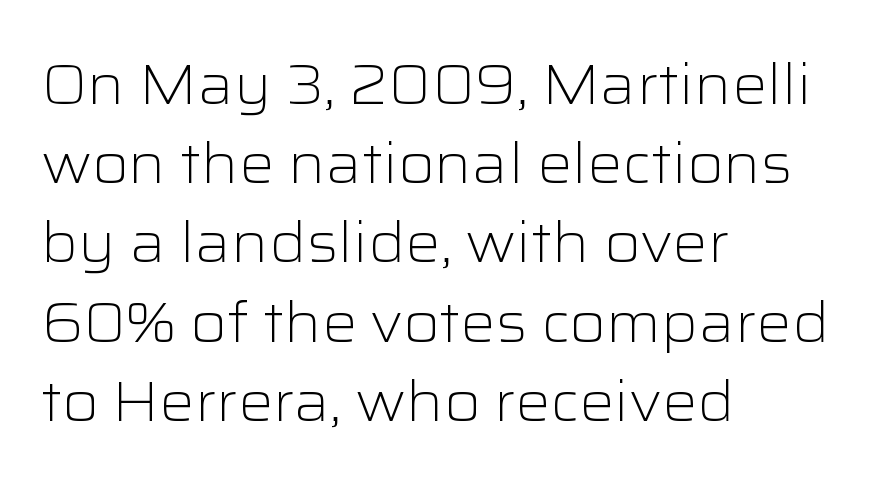
{"serif": "no", "italic": "no", "bold": "no", "weight": "light", "width": "wide", "stroke_contrast": "low", "x_height": "medium", "monospaced": "no", "underline": "no", "align": "left", "line_spacing": "normal", "line_spacing_ratio": 1.44, "letter_spacing": "normal", "letter_spacing_em": 0.0, "glyph_px": 55}
